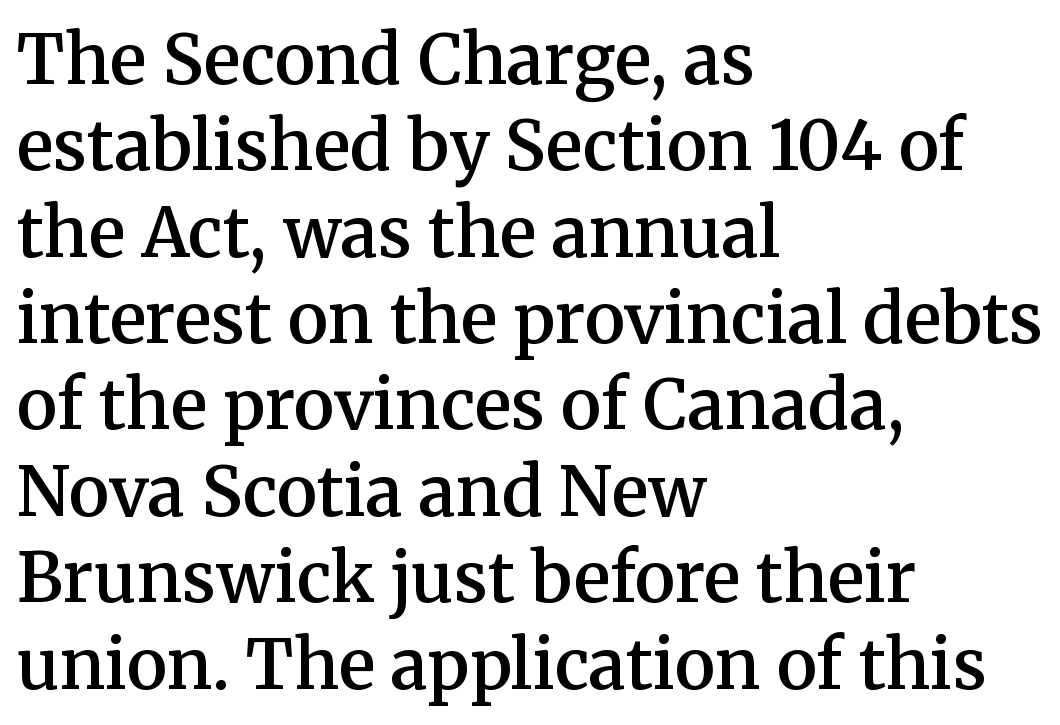
{"serif": "yes", "italic": "no", "bold": "semi", "weight": "semibold", "width": "normal", "stroke_contrast": "medium", "x_height": "medium", "monospaced": "no", "underline": "no", "align": "left", "line_spacing": "normal", "line_spacing_ratio": 1.27, "letter_spacing": "normal", "letter_spacing_em": 0.0, "glyph_px": 68}
